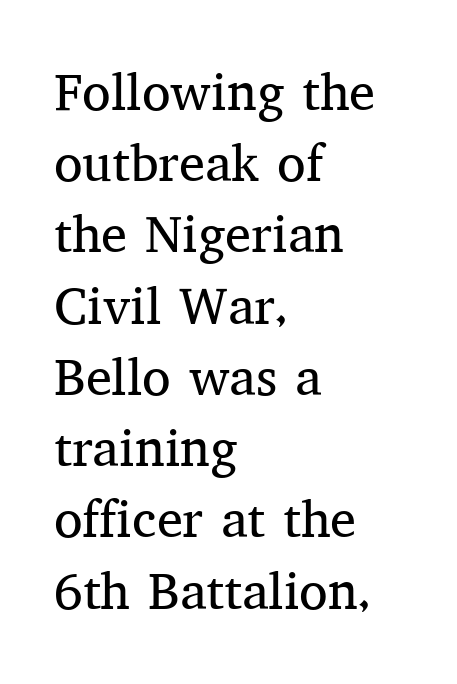
{"serif": "yes", "italic": "no", "bold": "no", "weight": "regular", "width": "normal", "stroke_contrast": "medium", "x_height": "medium", "monospaced": "no", "underline": "no", "align": "left", "line_spacing": "normal", "line_spacing_ratio": 1.37, "letter_spacing": "normal", "letter_spacing_em": 0.0, "glyph_px": 52}
